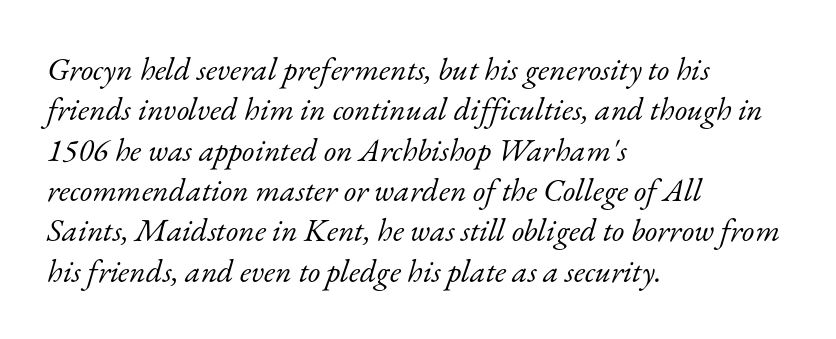
The image shows 32 px light serif type, italic (leaning right); set left-aligned, normal line spacing (1.26x), normal letter spacing, not underlined; low stroke contrast and a small x-height.
